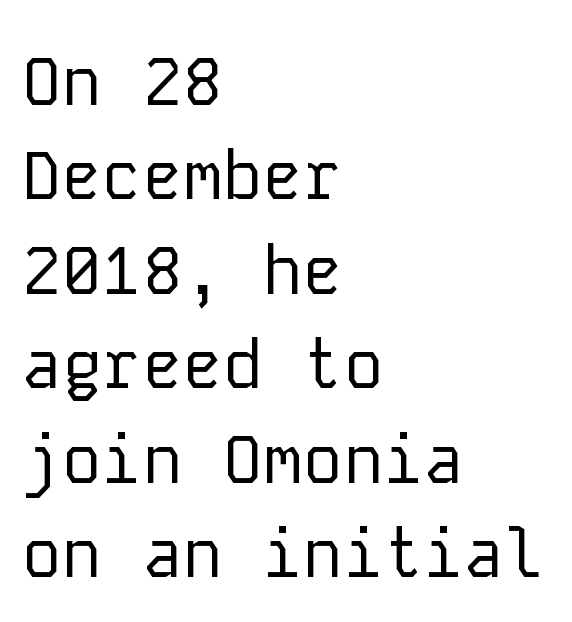
The image shows 67 px regular-weight sans-serif type, upright, monospaced; set left-aligned, normal line spacing (1.41x), normal letter spacing, not underlined; low stroke contrast and a medium x-height.
